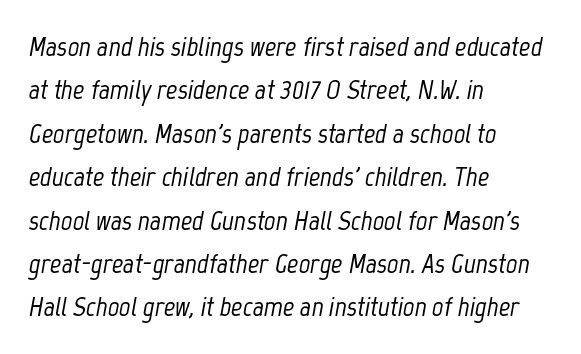
Beneath every word, the page is bare. Students, note that the glyphs here touch the page at normal intervals. An italicized treatment has been applied to the whole sample. These lines stack with their left ends in a neat column. This sample has the flowing, uneven cadence of proportional lettering.
